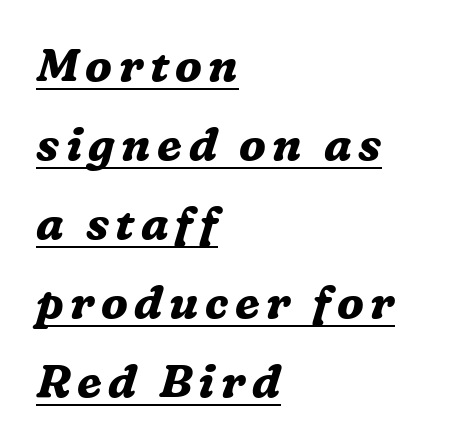
The image shows 46 px bold serif type, italic (leaning right); set left-aligned, line spacing 1.72x, underlined; medium stroke contrast and a medium x-height.
